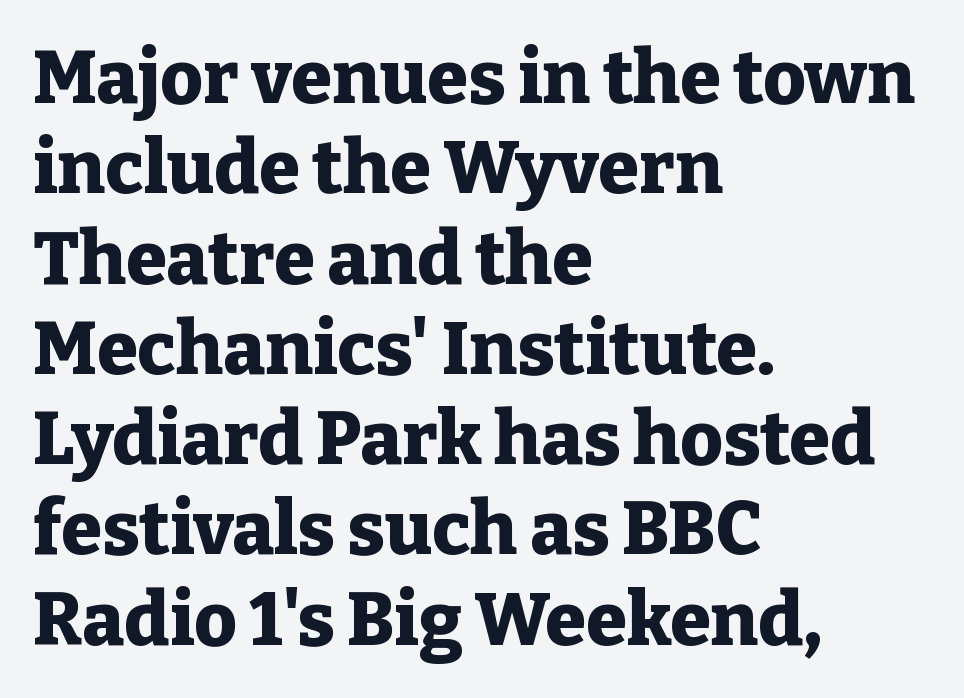
Q: Is the text bold? A: Yes.
Q: Is the text italic (slanted)? A: No, it is upright.
Q: Is the typeface a serif or a sans-serif typeface? A: Serif.
Q: Is the text underlined? A: No.
Q: How is the paragraph aligned? A: Left-aligned.
Q: Is the spacing between letters normal or unusually wide? A: Normal.
Q: Width (condensed, normal, or wide)? A: Normal.
Q: Stroke contrast? A: Low.
Q: x-height? A: Medium.
Q: Monospaced? A: No.
